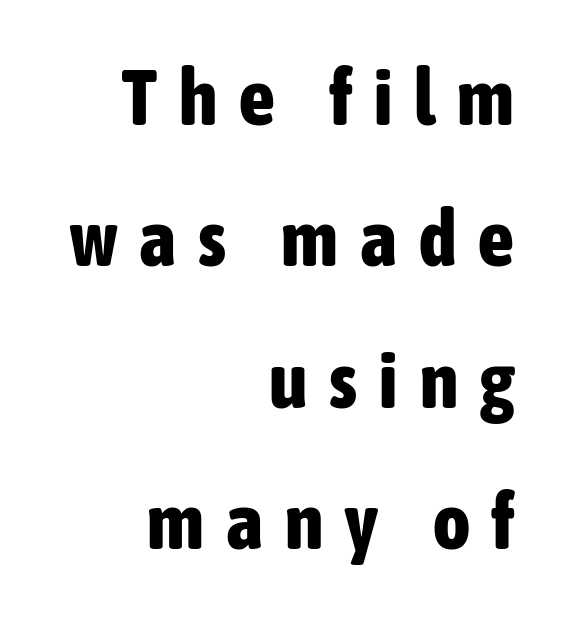
The image shows 79 px bold, condensed sans-serif type, upright; set right-aligned, line spacing 1.79x, unusually wide letter spacing (+0.28 em), not underlined; low stroke contrast and a medium x-height.
